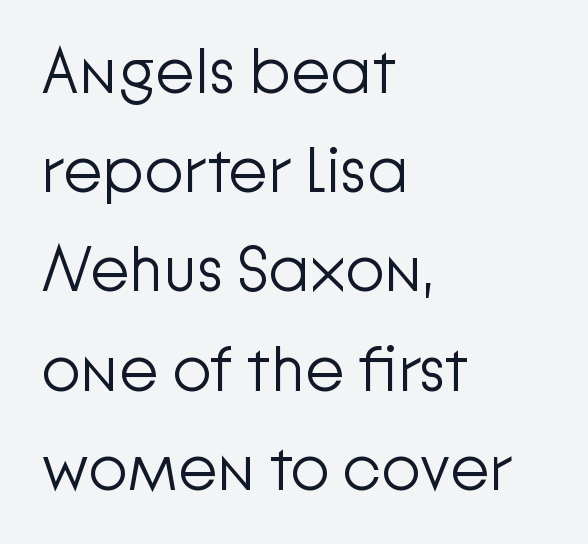
The image shows 64 px light sans-serif type, upright; set left-aligned, normal line spacing (1.55x), normal letter spacing, not underlined; low stroke contrast and a medium x-height.
